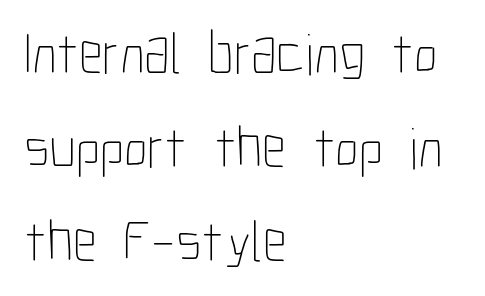
{"italic": "no", "bold": "no", "weight": "thin", "width": "condensed", "stroke_contrast": "low", "x_height": "medium", "monospaced": "no", "underline": "no", "align": "left", "line_spacing": "normal", "line_spacing_ratio": 1.59, "letter_spacing": "normal", "letter_spacing_em": 0.0, "glyph_px": 59}
